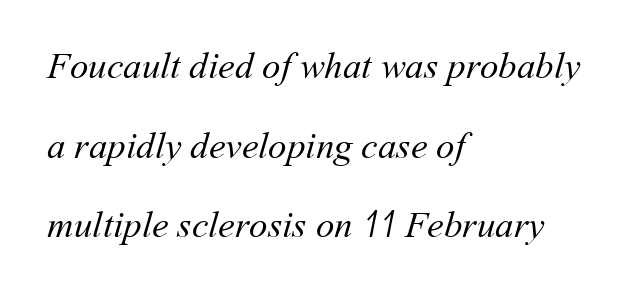
{"bold": "no", "weight": "regular", "width": "normal", "stroke_contrast": "medium", "x_height": "medium", "monospaced": "no", "underline": "no", "align": "left", "line_spacing": "loose", "line_spacing_ratio": 2.15, "letter_spacing": "normal", "letter_spacing_em": 0.0, "glyph_px": 37}
